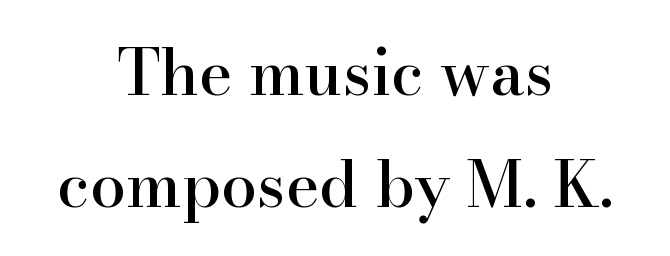
The image shows 64 px serif type, upright; set centered, line spacing 1.75x, normal letter spacing, not underlined; high stroke contrast and a small x-height.
